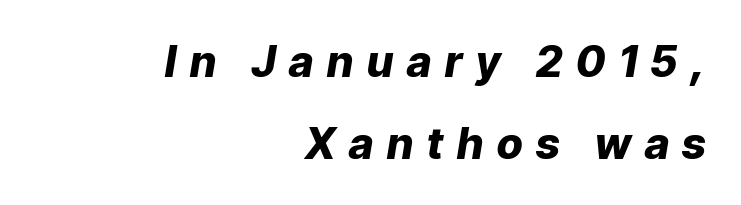
Emphasis by weight is at full strength: bold. The passage shown stacks its lines with a broad gap. Emphasis-style slanted type is in use. Loose tracking; the words dissolve into strings of separated letters.
